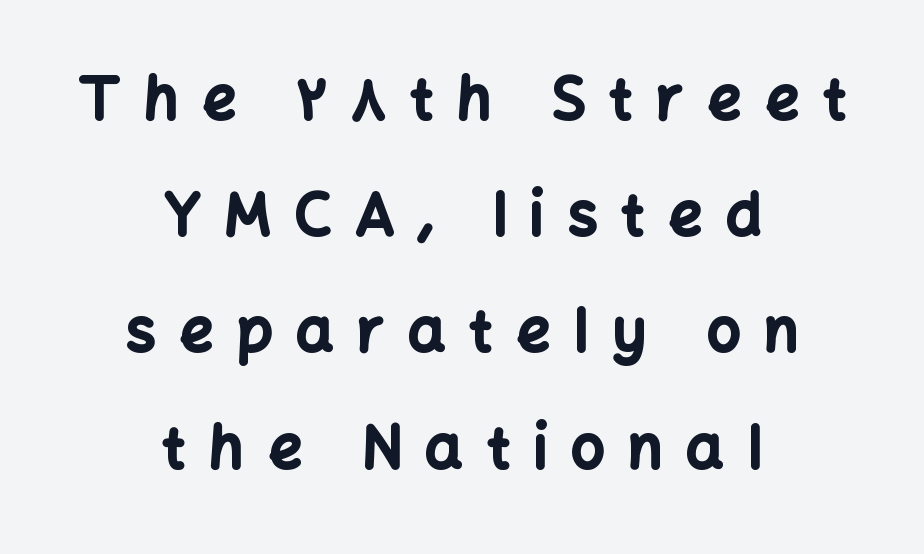
{"serif": "no", "italic": "no", "bold": "yes", "weight": "bold", "width": "normal", "stroke_contrast": "low", "x_height": "medium", "monospaced": "no", "underline": "no", "align": "center", "line_spacing": "loose", "line_spacing_ratio": 1.97, "letter_spacing": "wide", "letter_spacing_em": 0.4, "glyph_px": 59}
